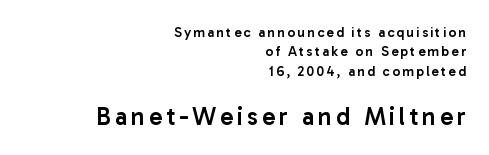
Q: Is the text bold? A: Semi-bold.
Q: Is the text italic (slanted)? A: No, it is upright.
Q: Is the text underlined? A: No.
Q: How is the paragraph aligned? A: Right-aligned.
Q: Is the spacing between lines tight, normal or loose? A: Normal.
Q: Which block of text is set in a larger size, the first (top) or the second (bottom)? A: The second (bottom) one.
